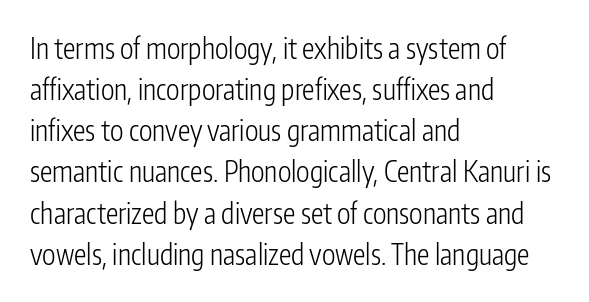
{"serif": "no", "italic": "no", "bold": "no", "weight": "light", "width": "condensed", "stroke_contrast": "low", "x_height": "medium", "monospaced": "no", "underline": "no", "align": "left", "line_spacing": "normal", "line_spacing_ratio": 1.47, "letter_spacing": "normal", "letter_spacing_em": 0.0, "glyph_px": 28}
